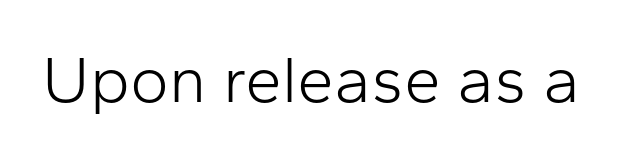
Type without underlining. Stem width sits at or under what a default text font uses. Think of a printed novel: that variable character pitch is what you see here. This is sans-serif lettering, the kind often seen on screens and signage.
